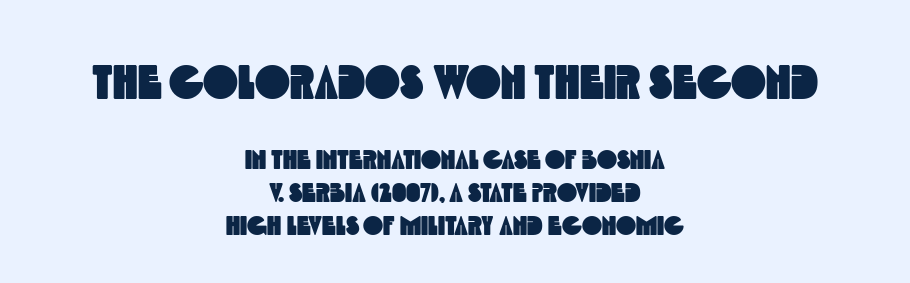
Q: Is the typeface a serif or a sans-serif typeface? A: Sans-serif.
Q: Is the text underlined? A: No.
Q: How is the paragraph aligned? A: Centered.
Q: Is the spacing between letters normal or unusually wide? A: Normal.
Q: Which block of text is set in a larger size, the first (top) or the second (bottom)? A: The first (top) one.
Q: Width (condensed, normal, or wide)? A: Condensed.
Q: x-height? A: Large.
Q: Monospaced? A: No.
